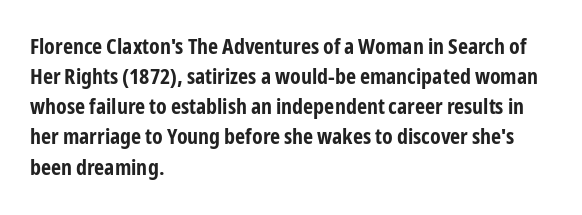
Q: Is the text bold? A: Yes.
Q: Is the text italic (slanted)? A: No, it is upright.
Q: Is the text underlined? A: No.
Q: How is the paragraph aligned? A: Left-aligned.
Q: Is the spacing between letters normal or unusually wide? A: Normal.
Q: Is the spacing between lines tight, normal or loose? A: Normal.
